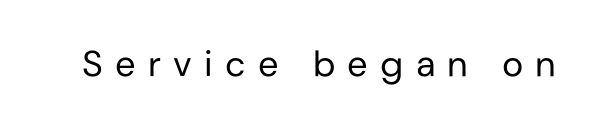
Letterform terminals end flat and unadorned throughout the passage. Heft: none added — not bold. A typesetter would call this proportional, since set widths differ per character. Descenders hang freely into open space. There is plenty of visible air inserted between adjacent glyphs. Italic: no, the glyphs are upright roman.
